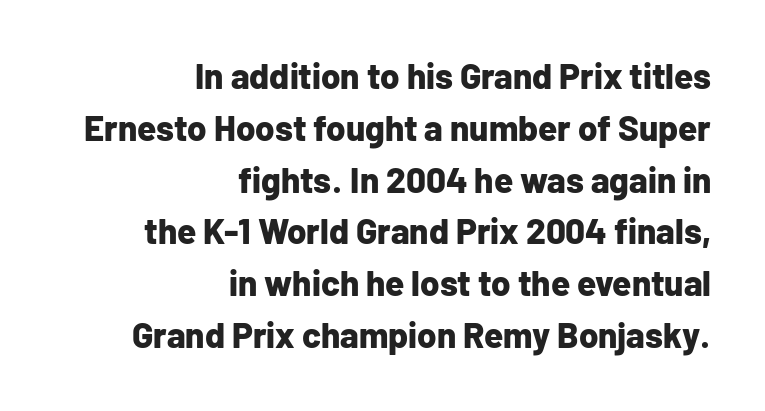
Typographically, this falls in the sans-serif category. Each word holds together tightly as a unit, with standard inter-letter gaps. The rag falls on the left side of this text block. When letters stand straight like this, we call the style roman or upright.
